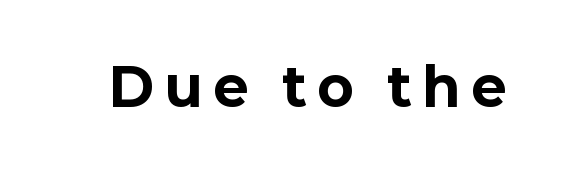
Descenders are the only things crossing below the line. The face used here is proportionally spaced, like ordinary book or web type. Weight: bold. The text was rendered using a sans face with plain stroke endings. Between one letter and the next there's a generous, obvious gap.
